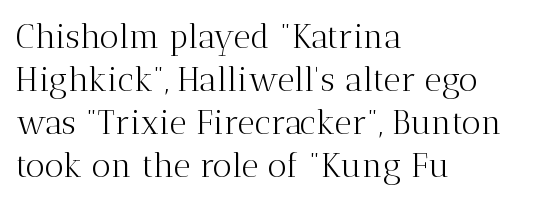
{"serif": "yes", "italic": "no", "bold": "no", "weight": "light", "width": "normal", "stroke_contrast": "medium", "x_height": "medium", "monospaced": "no", "underline": "no", "align": "left", "line_spacing": "normal", "line_spacing_ratio": 1.3, "letter_spacing": "normal", "letter_spacing_em": 0.0, "glyph_px": 33}
